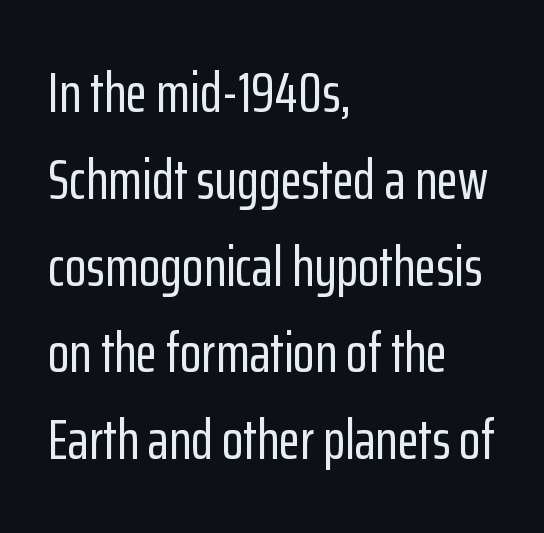
These lines sit exactly where default settings would place them. The horizontal fit of the characters is conventional and even. A typesetter would call this proportional, since set widths differ per character. The text was rendered using a sans face with plain stroke endings.
